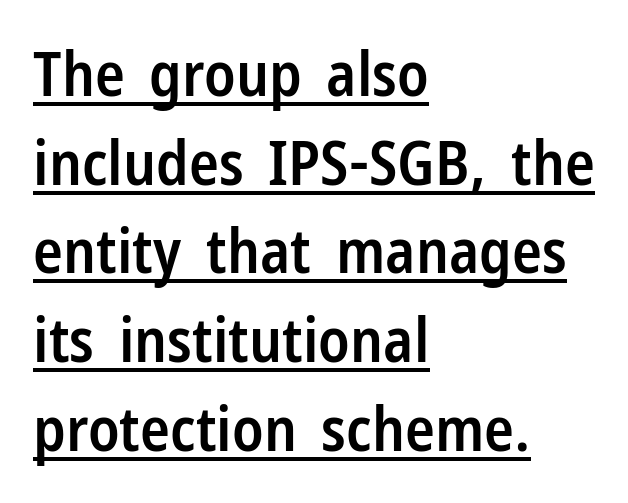
Q: Is the text bold? A: Semi-bold.
Q: Is the text italic (slanted)? A: No, it is upright.
Q: Is the typeface a serif or a sans-serif typeface? A: Sans-serif.
Q: Is the text underlined? A: Yes.
Q: How is the paragraph aligned? A: Left-aligned.
Q: Is the spacing between letters normal or unusually wide? A: Normal.
Q: Is the spacing between lines tight, normal or loose? A: Normal.
Q: Width (condensed, normal, or wide)? A: Condensed.
Q: Stroke contrast? A: Low.
Q: x-height? A: Medium.
Q: Monospaced? A: No.
